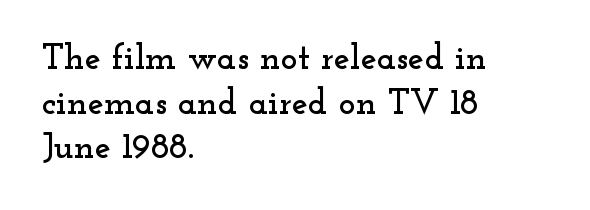
{"serif": "yes", "italic": "no", "width": "wide", "stroke_contrast": "low", "x_height": "small", "monospaced": "no", "underline": "no", "align": "left", "line_spacing_ratio": 1.24, "letter_spacing": "normal", "letter_spacing_em": 0.0, "glyph_px": 36}
